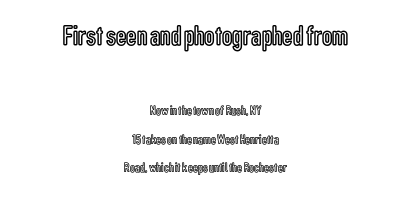
Top chunk: large. Bottom chunk: small. The setting favours the middle, as headings and verse often do. Observe the ordinary spacing: letters are neighbours, not strangers. The passage shown is typed in a proportional face where columns would drift. Descenders are the only things crossing below the line. Vertical strokes here are truly vertical.
